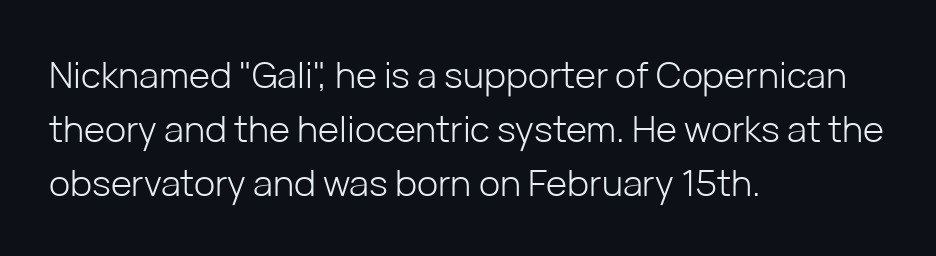
The image shows 36 px light sans-serif type, upright; set left-aligned, normal line spacing (1.5x), normal letter spacing, not underlined; low stroke contrast and a medium x-height.
